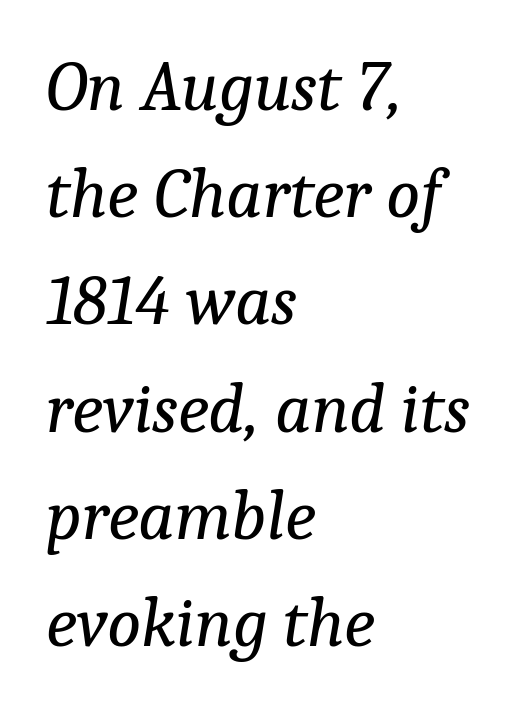
Honestly, there is no underline to notice here at all. Quick note: interline space is typical. The tracking reads as untouched default to a designer's eye. Is this a heavy cut? Hardly; it is regular or lighter. The rendering anchors every line to the left-hand side.
